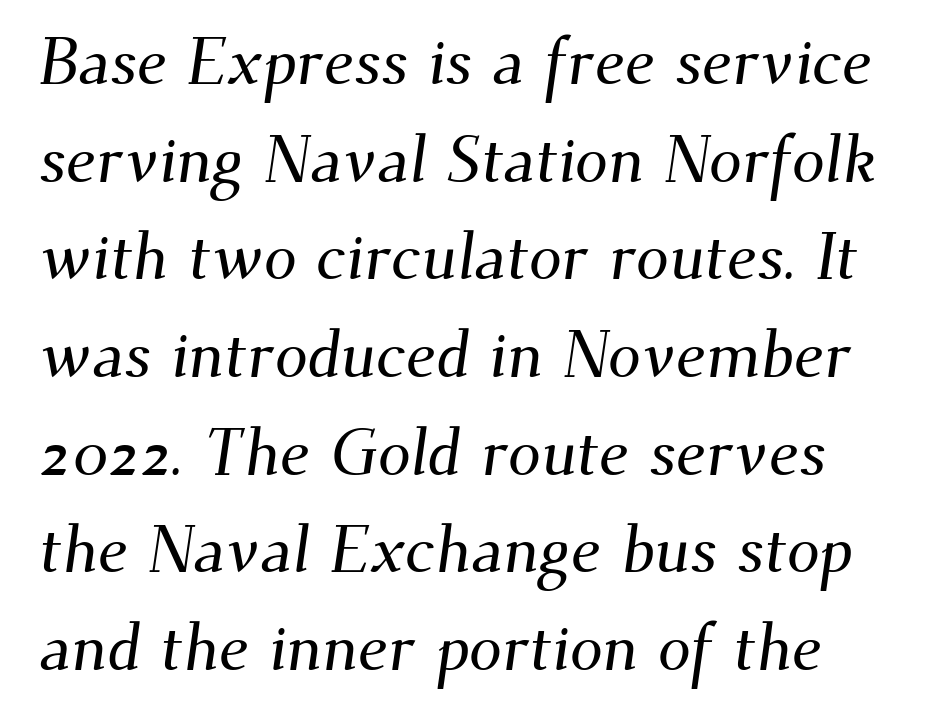
The image shows 66 px serif type; set normal line spacing (1.48x), normal letter spacing, not underlined; medium stroke contrast and a small x-height.
